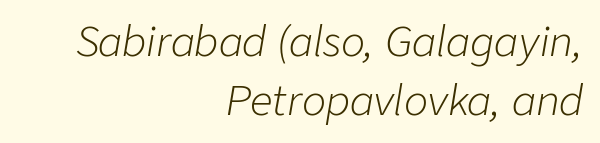
Q: Is the text bold? A: No.
Q: Is the text italic (slanted)? A: Yes, it leans right by about 9 degrees.
Q: Is the text underlined? A: No.
Q: How is the paragraph aligned? A: Right-aligned.
Q: Is the spacing between letters normal or unusually wide? A: Normal.
Q: Is the spacing between lines tight, normal or loose? A: Normal.
Q: Width (condensed, normal, or wide)? A: Normal.
Q: Stroke contrast? A: Low.
Q: x-height? A: Medium.
Q: Monospaced? A: No.
